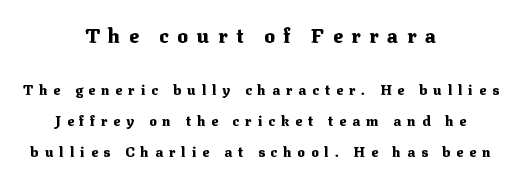
The image shows 20 px bold type, upright; set centered, loose line spacing (2.2x), unusually wide letter spacing (+0.43 em), not underlined; the first (top) block is 1.43x larger.
